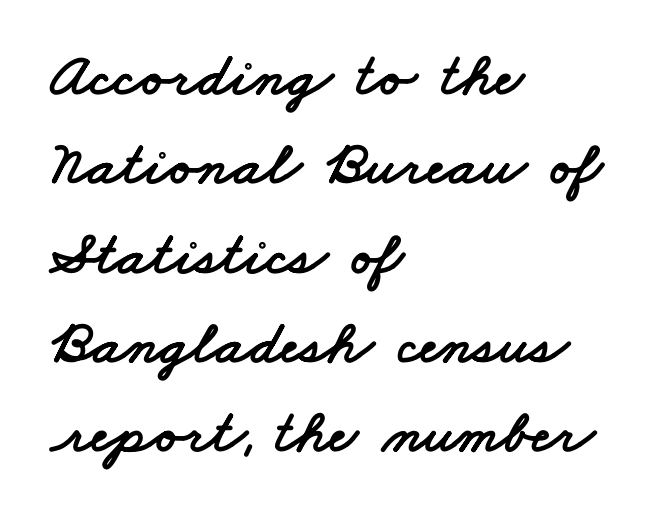
The letters advance in unequal steps, a hallmark of proportional type. Reading down the block, your eye returns to a fixed left position each line. This is sans-serif lettering, the kind often seen on screens and signage. This block has exactly the height ordinary leading produces. The gaps between neighbouring characters are ordinary and unremarkable. A clean baseline with only descenders dipping below it.
